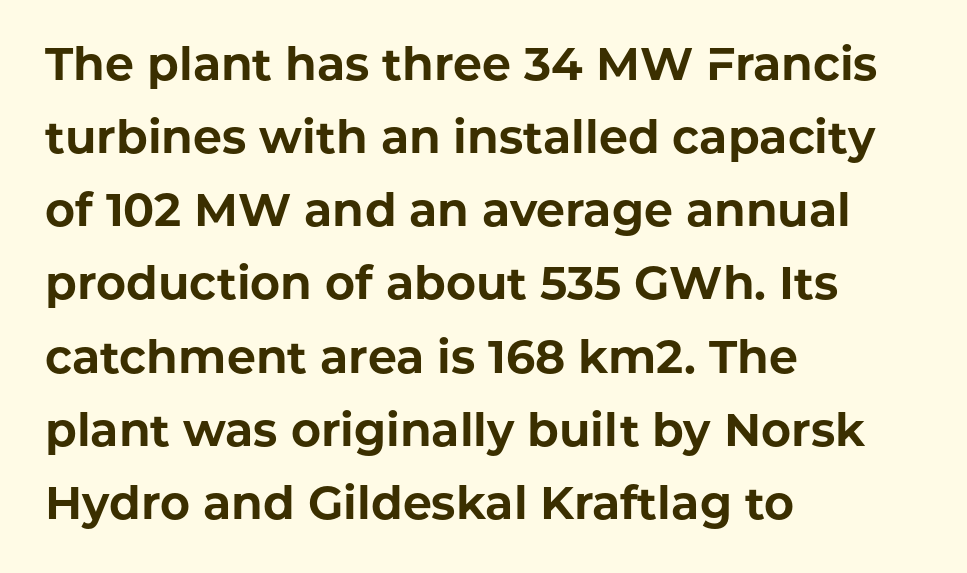
Q: Is the text bold? A: Yes.
Q: Is the text italic (slanted)? A: No, it is upright.
Q: Is the typeface a serif or a sans-serif typeface? A: Sans-serif.
Q: Is the text underlined? A: No.
Q: How is the paragraph aligned? A: Left-aligned.
Q: Is the spacing between letters normal or unusually wide? A: Normal.
Q: Is the spacing between lines tight, normal or loose? A: Normal.
Q: Width (condensed, normal, or wide)? A: Normal.
Q: Stroke contrast? A: Low.
Q: x-height? A: Medium.
Q: Monospaced? A: No.
